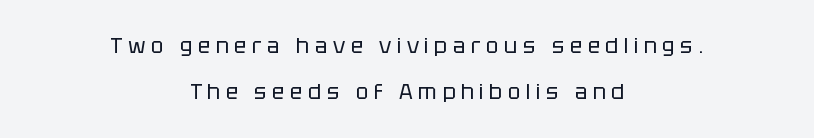
The image shows 21 px text type, upright; set centered, loose line spacing (2.19x), unusually wide letter spacing (+0.26 em), not underlined.
